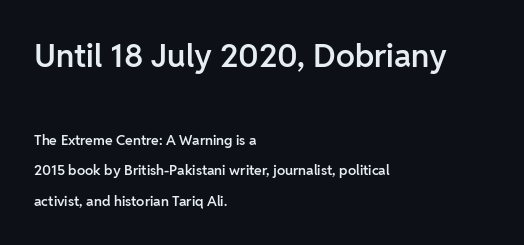
Every letter is mildly thick-stroked: semibold rather than bold. Layout note: lines flush left. What's the leading like? Stretched, with rows far apart. Rule under the text: the space is simply empty.
